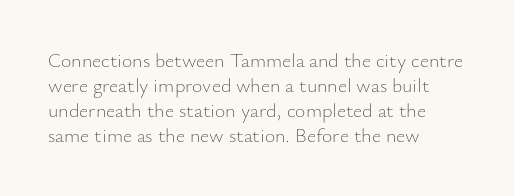
{"italic": "no", "bold": "no", "underline": "no", "align": "left", "line_spacing": "normal", "line_spacing_ratio": 1.25, "letter_spacing": "normal", "letter_spacing_em": 0.0, "glyph_px": 20}
